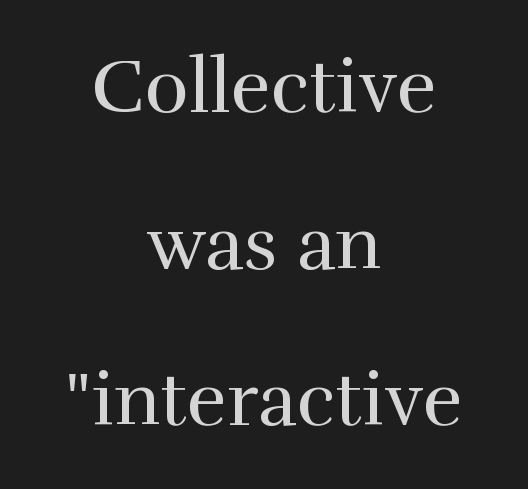
One-word summary of the alignment: center. Are there feet on the stems? There are — it's a serif. Italic? Not at all — the glyphs are vertical. The lines are spread far apart with generous leading. Letters rest on an invisible, unmarked baseline. The font sits on the lighter half of the weight spectrum, regular included.
